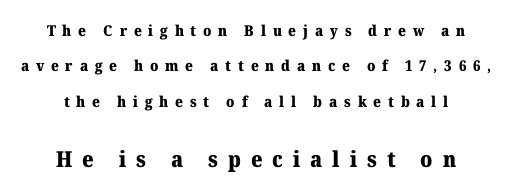
The strip under each line holds only bare page. Whoever set this made the second block the dominant, larger element. Compared with typical paragraphs, the rows here are farther apart. Rendered with straight, roman letterforms.
